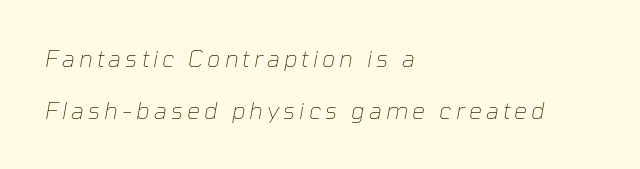
This is oblique type, the kind used for emphasis or titles. Each new line begins a long way beneath the previous one. These lines stack with their left ends in a neat column. Is the stroke heavy? The answer is a plain regular-or-lighter. No word sits above an underline.
